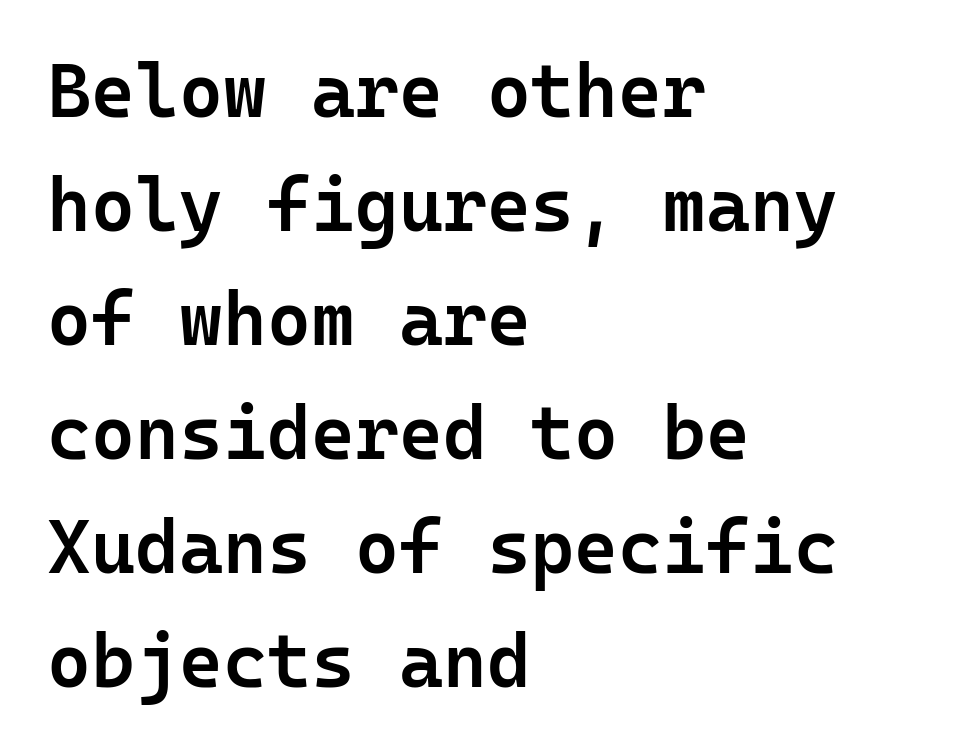
Compared with typical body copy, the letter spacing here is the same. Type style note: lacks serifs. These lines stack with their left ends in a neat column. The space beneath each line is pristine and unruled. Firm but not heavy-handed strokes: this text is semibold.
